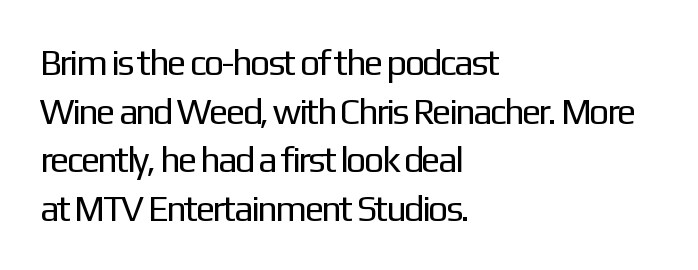
Q: Is the text bold? A: No.
Q: Is the text italic (slanted)? A: No, it is upright.
Q: Is the typeface a serif or a sans-serif typeface? A: Sans-serif.
Q: Is the text underlined? A: No.
Q: How is the paragraph aligned? A: Left-aligned.
Q: Is the spacing between letters normal or unusually wide? A: Normal.
Q: Is the spacing between lines tight, normal or loose? A: Normal.
Q: Width (condensed, normal, or wide)? A: Normal.
Q: Stroke contrast? A: Low.
Q: x-height? A: Medium.
Q: Monospaced? A: No.
